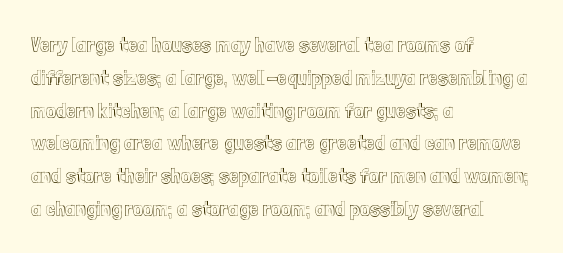
The specimen omits any rule beneath the text block's lines. Is the letter spacing exaggerated? No — it looks like the ordinary default. The typography opts for an upright posture over an oblique one. The rag falls on the right side of this text block. Baseline-to-baseline distance is the conventional proportion of letter height.
